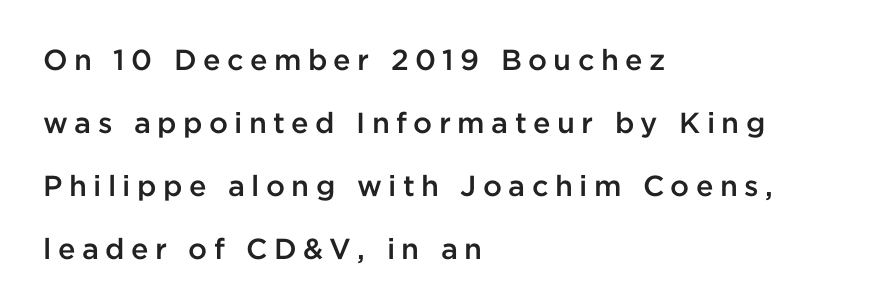
{"serif": "no", "italic": "no", "bold": "semi", "weight": "semibold", "width": "normal", "stroke_contrast": "low", "x_height": "medium", "monospaced": "no", "underline": "no", "align": "left", "line_spacing": "loose", "line_spacing_ratio": 2.17, "letter_spacing": "wide", "letter_spacing_em": 0.22, "glyph_px": 29}
